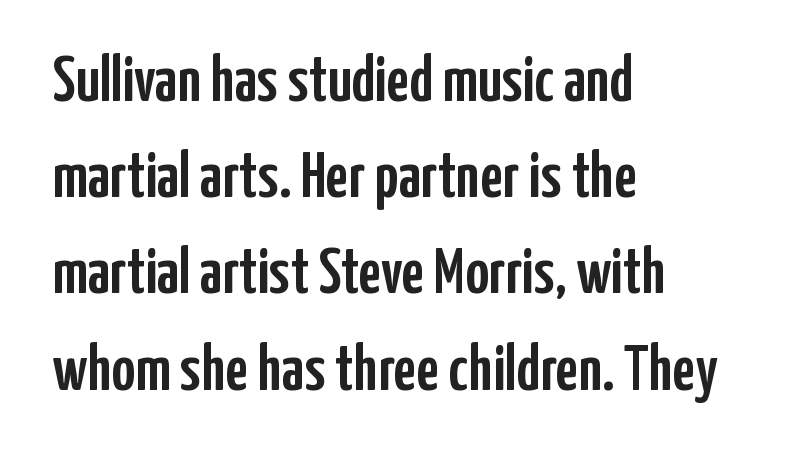
Q: Is the text italic (slanted)? A: No, it is upright.
Q: Is the typeface a serif or a sans-serif typeface? A: Sans-serif.
Q: Is the text underlined? A: No.
Q: How is the paragraph aligned? A: Left-aligned.
Q: Is the spacing between letters normal or unusually wide? A: Normal.
Q: Is the spacing between lines tight, normal or loose? A: Normal.
Q: Width (condensed, normal, or wide)? A: Condensed.
Q: Stroke contrast? A: Low.
Q: x-height? A: Medium.
Q: Monospaced? A: No.
